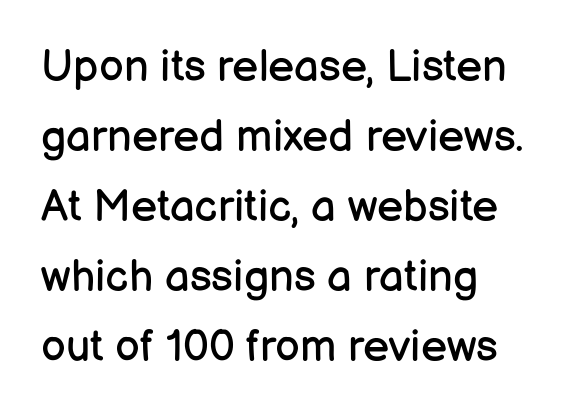
{"serif": "no", "italic": "no", "bold": "no", "weight": "regular", "width": "normal", "stroke_contrast": "low", "x_height": "medium", "monospaced": "no", "underline": "no", "line_spacing": "normal", "line_spacing_ratio": 1.59, "letter_spacing": "normal", "letter_spacing_em": 0.0, "glyph_px": 44}
